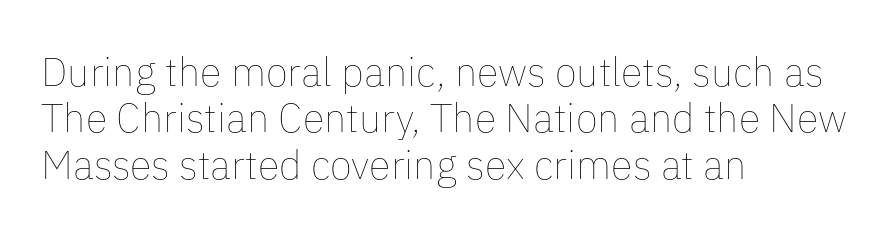
Is the letter spacing exaggerated? No — it looks like the ordinary default. The type sits square on the baseline with zero lean. Has an underline been added? It has not. Looks like regular typesetting: each glyph gets only the width it needs. Notice how the passage keeps a crisp vertical edge on the left only.
